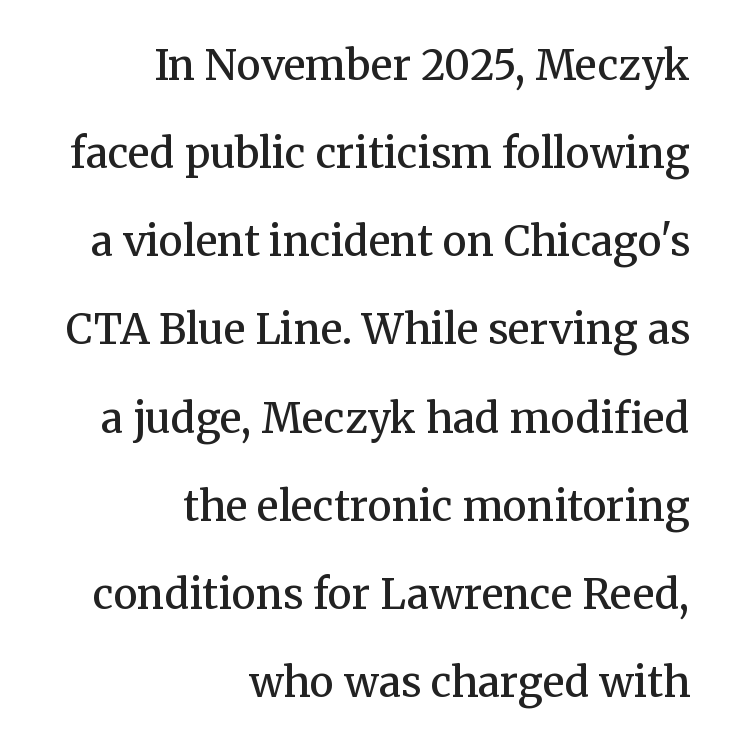
The line texture is even and compact thanks to regular tracking. You could not count columns in this text — the font is proportionally spaced. Only glyphs here, with clear space below each row. The font family rendered here belongs to the serif group.
